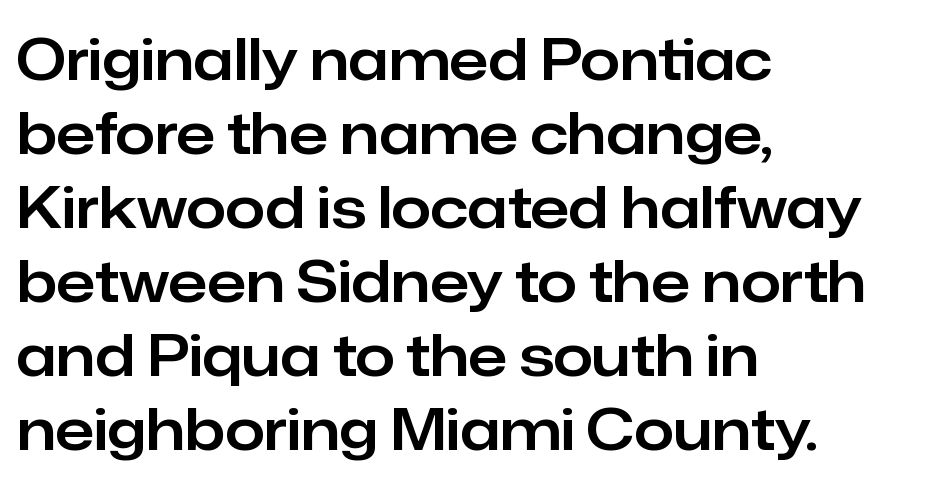
Q: Is the text italic (slanted)? A: No, it is upright.
Q: Is the typeface a serif or a sans-serif typeface? A: Sans-serif.
Q: Is the text underlined? A: No.
Q: How is the paragraph aligned? A: Left-aligned.
Q: Is the spacing between letters normal or unusually wide? A: Normal.
Q: Is the spacing between lines tight, normal or loose? A: Normal.
Q: Width (condensed, normal, or wide)? A: Normal.
Q: Stroke contrast? A: Low.
Q: x-height? A: Medium.
Q: Monospaced? A: No.
